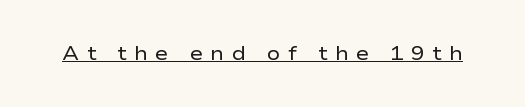
The string is rendered with underlining switched on. A quiet, ordinary-to-light weight characterises the typeface. A roman cut, with each character standing at attention. Between one letter and the next there's a generous, obvious gap.
